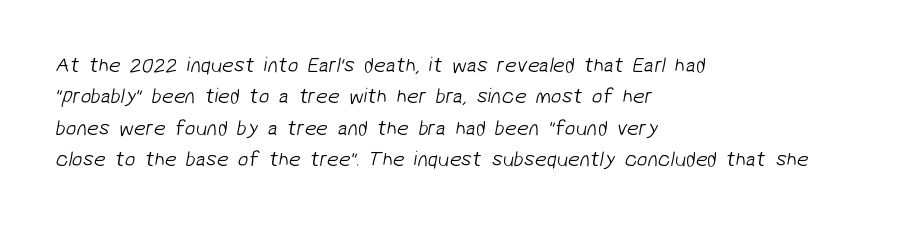
Horizontal alignment here is leftward, the default for most running prose. Inter-character spacing is left at the font's built-in metrics. The typeface has the unassuming heft of standard copy or less. Descender tails drop into unmarked territory. This sample keeps an unexceptional amount of space between lines.
